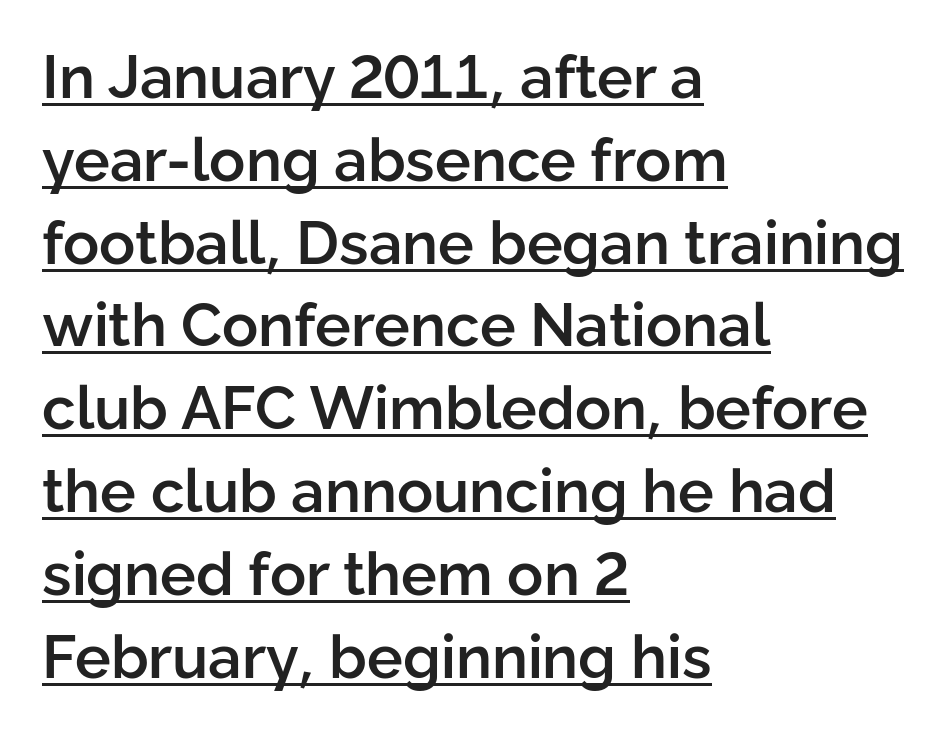
{"serif": "no", "italic": "no", "bold": "semi", "weight": "semibold", "width": "normal", "stroke_contrast": "low", "x_height": "medium", "monospaced": "no", "underline": "yes", "align": "left", "line_spacing": "normal", "line_spacing_ratio": 1.38, "letter_spacing": "normal", "letter_spacing_em": 0.0, "glyph_px": 60}
